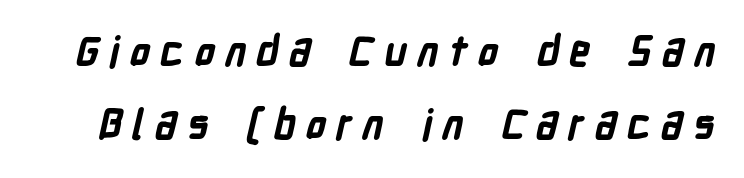
This sample has the flowing, uneven cadence of proportional lettering. Unmarked baselines from the first word to the last. The face used here is a sans, in the tradition of grotesques and geometrics. You could only call the tracking loose — the letters float apart. Summary of weight: heavy, a full bold.
